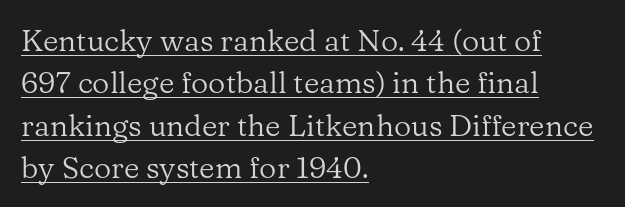
Q: Is the text bold? A: No.
Q: Is the text italic (slanted)? A: No, it is upright.
Q: Is the typeface a serif or a sans-serif typeface? A: Serif.
Q: Is the text underlined? A: Yes.
Q: How is the paragraph aligned? A: Left-aligned.
Q: Is the spacing between letters normal or unusually wide? A: Normal.
Q: Is the spacing between lines tight, normal or loose? A: Normal.
Q: Width (condensed, normal, or wide)? A: Normal.
Q: Stroke contrast? A: Low.
Q: x-height? A: Medium.
Q: Monospaced? A: No.
